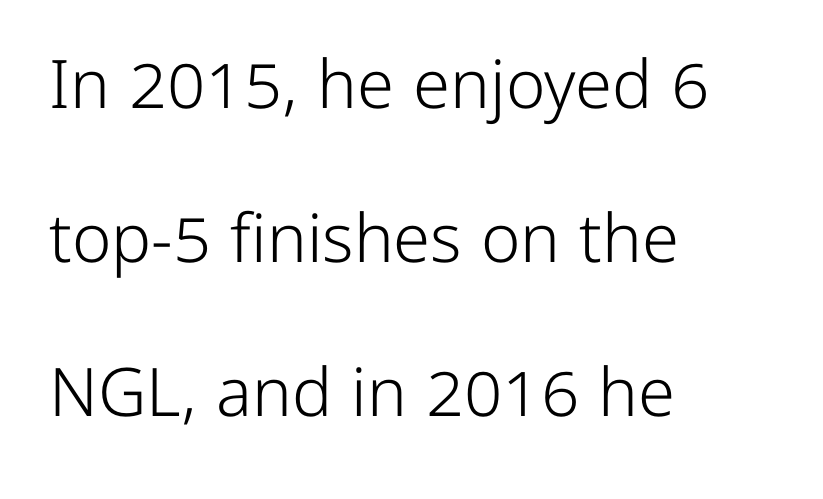
Are there feet on the stems? There aren't — it's a sans. If you drew a ruler down the left edge, every line would touch it. Is the stroke heavy? The answer is a plain regular-or-lighter. Characters follow at the spacing the type designer built in.
